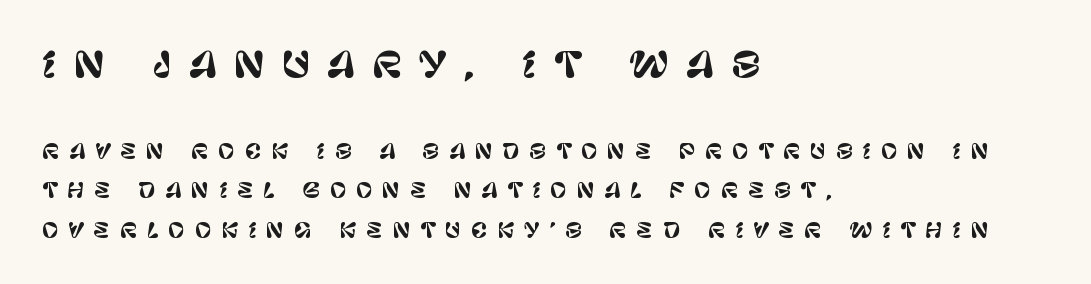
Short note: letters widely spaced. The zone under the glyphs is completely vacant. In terms of leading, this rendering errs on the spacious side. The rendering anchors every line to the left-hand side. Font category for this specimen: sans-serif.
